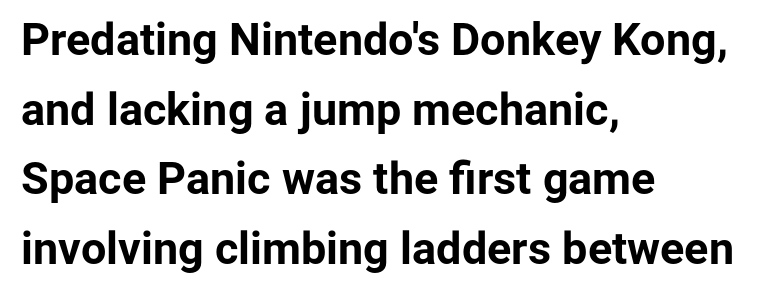
The foot of each line stays bare and open. Horizontal bands of white between lines are of average thickness. Each line starts at the same left margin while the right side varies. Designer's note — italics off, roman on. Observe the absence of serifs on each vertical stroke in this sample.
